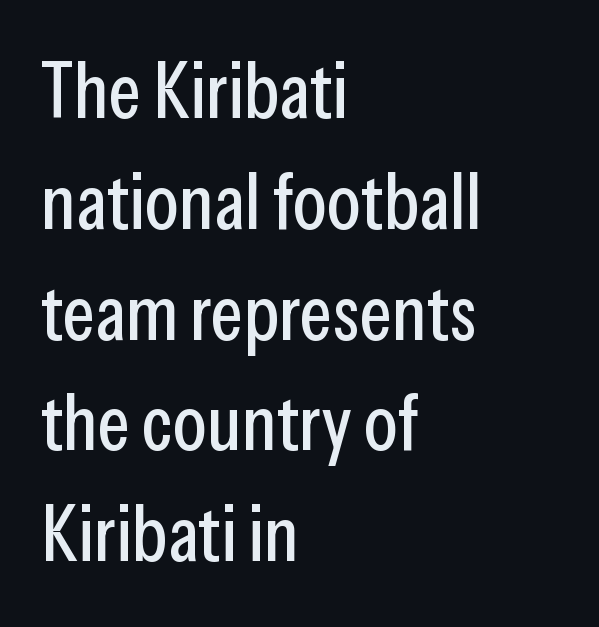
Q: Is the text italic (slanted)? A: No, it is upright.
Q: Is the typeface a serif or a sans-serif typeface? A: Sans-serif.
Q: Is the text underlined? A: No.
Q: How is the paragraph aligned? A: Left-aligned.
Q: Is the spacing between letters normal or unusually wide? A: Normal.
Q: Is the spacing between lines tight, normal or loose? A: Normal.
Q: Width (condensed, normal, or wide)? A: Condensed.
Q: Stroke contrast? A: Low.
Q: x-height? A: Medium.
Q: Monospaced? A: No.
